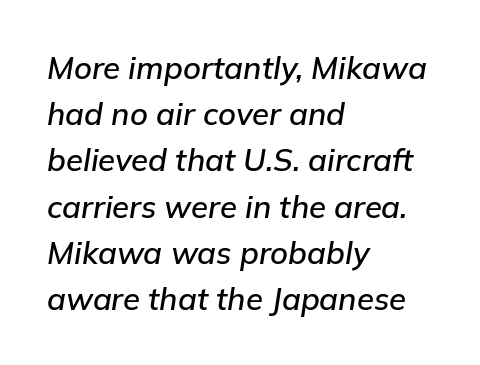
Compared with typical paragraphs, the rows here are spaced about the same. Leftover space on each line is placed entirely after the last word. Note the varied advance widths — an 'i' is clearly narrower than an 'm'. Only glyphs here, with clear space below each row. Tall strokes in this sample are angled rather than plumb. The line texture is even and compact thanks to regular tracking.
